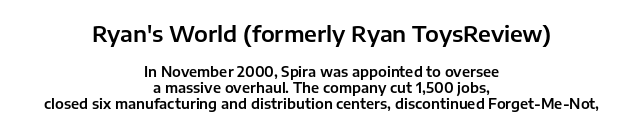
Clear beneath every line of the passage. These lines keep a tight, regular rhythm from letter to letter. The rendering shrinks the type as you move from the upper chunk to the lower. No italicization has been applied; the sample stays upright.
